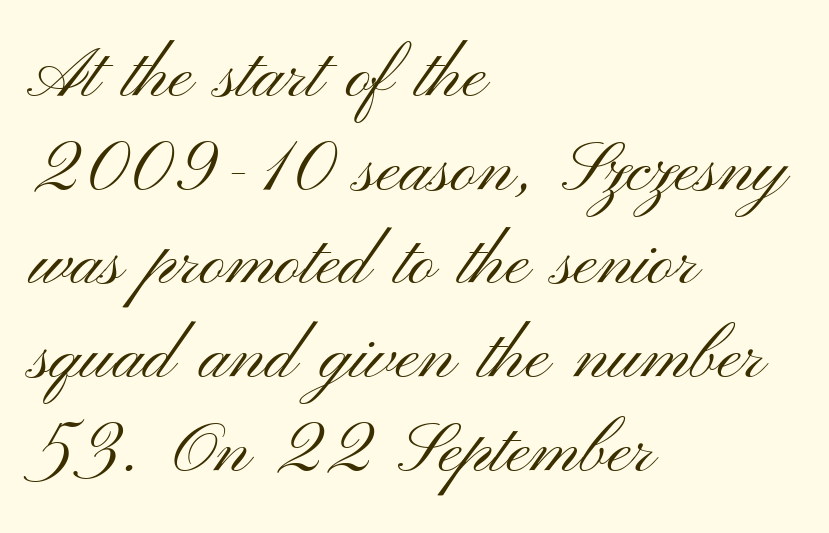
{"serif": "no", "bold": "no", "weight": "light", "width": "wide", "stroke_contrast": "medium", "x_height": "small", "monospaced": "no", "underline": "no", "align": "left", "line_spacing": "normal", "line_spacing_ratio": 1.32, "letter_spacing": "normal", "letter_spacing_em": 0.0, "glyph_px": 71}
